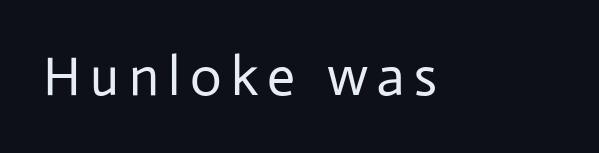
The image shows 55 px regular-weight sans-serif type, upright; set not underlined; low stroke contrast and a medium x-height.
